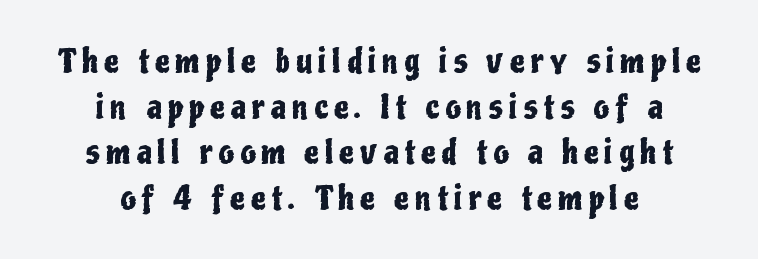
Reading down the block, each line starts at a different indent, mirrored at its end. Is there any slant? The stems are plumb. This rendering employs a face without finishing strokes, i.e., a sans-serif. You could not count columns in this text — the font is proportionally spaced.
